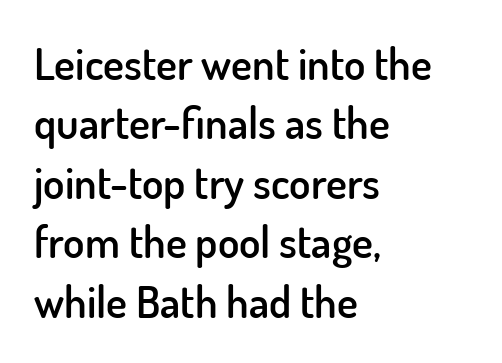
The string is rendered with underlining switched off. Characters follow at the spacing the type designer built in. These lines are set flush left with a ragged right edge. To sum up the face: it is a sans, with no serifs. The block of text has a typical density, with ordinary space between rows.
